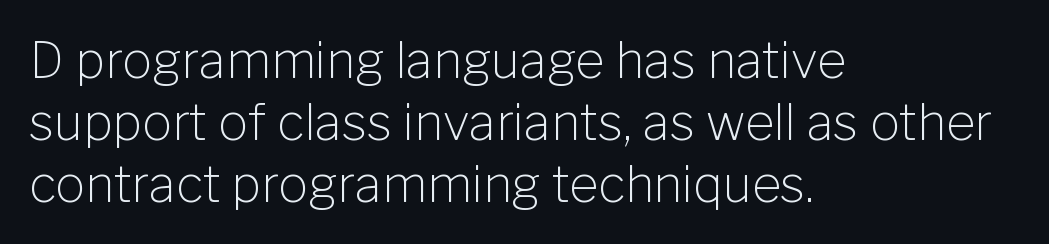
The image shows 50 px light sans-serif type, upright; set left-aligned, line spacing 1.24x, normal letter spacing, not underlined; low stroke contrast and a medium x-height.
